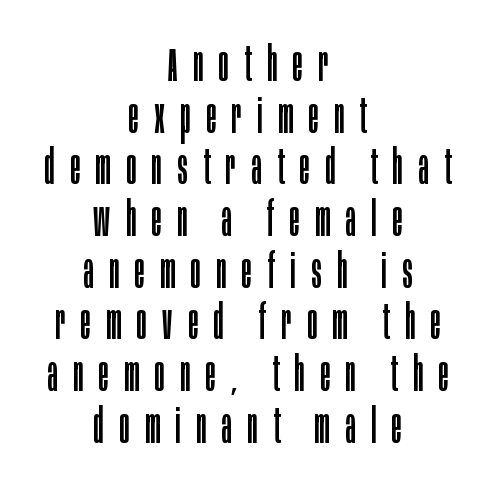
The image shows 47 px regular-weight, condensed sans-serif type, upright; set centered, tight line spacing (1.1x), unusually wide letter spacing (+0.33 em), not underlined; low stroke contrast and a large x-height.
